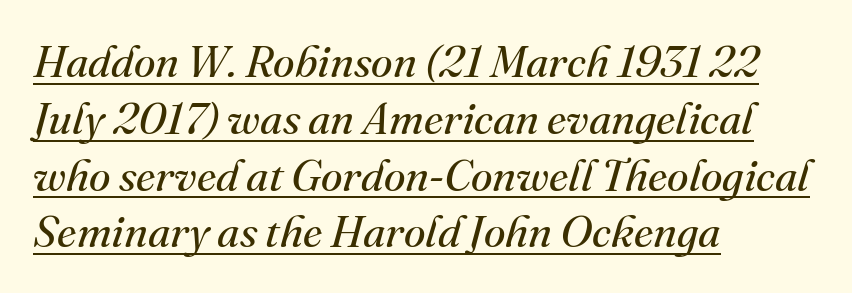
Q: Is the text bold? A: No.
Q: Is the text italic (slanted)? A: Yes, it leans right by about 16 degrees.
Q: Is the typeface a serif or a sans-serif typeface? A: Serif.
Q: Is the text underlined? A: Yes.
Q: How is the paragraph aligned? A: Left-aligned.
Q: Is the spacing between letters normal or unusually wide? A: Normal.
Q: Is the spacing between lines tight, normal or loose? A: Normal.
Q: Width (condensed, normal, or wide)? A: Normal.
Q: Stroke contrast? A: Medium.
Q: x-height? A: Small.
Q: Monospaced? A: No.
